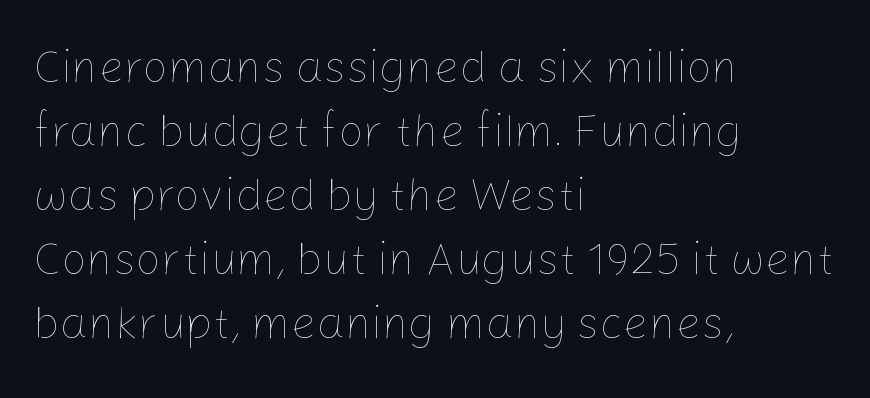
The image shows 45 px thin type, upright; set left-aligned, normal line spacing (1.42x), normal letter spacing, not underlined; low stroke contrast and a medium x-height.
